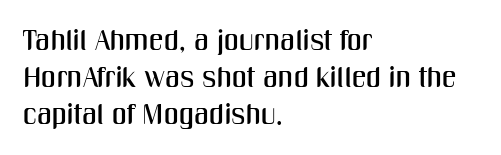
This sample uses an upright cut, with every glyph sitting square on the baseline. How would I describe the line gaps? Plain and ordinary. Inter-character spacing is left at the font's built-in metrics. The area under the type is left untouched. Looks like regular typesetting: each glyph gets only the width it needs.
